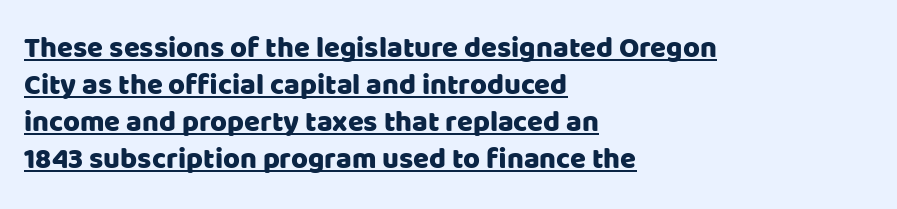
Caption: multi-line text, flush left, ragged right. Check the space under the baseline: a stroke is drawn there. Each letter's strokes conclude bluntly, with no projecting serifs. Whoever set this chose a conventional vertical rhythm. Tall strokes in this sample are plumb rather than angled. Inter-character spacing is left at the font's built-in metrics.
